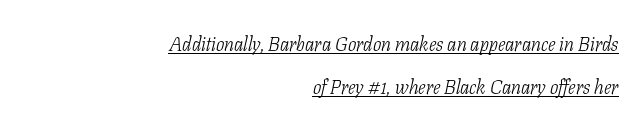
The image shows 20 px text type, italic (leaning right); set right-aligned, loose line spacing (2.13x), normal letter spacing, underlined.
